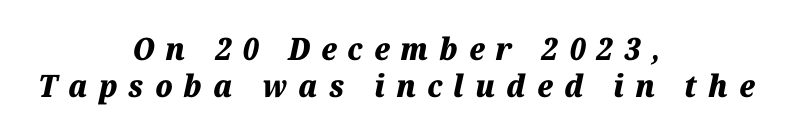
The passage shown leans; its letterforms are oblique. Spacing between characters has been opened up far beyond the box default. The rendering positions every line midway between the sides. Lines of text with bare space underneath.
